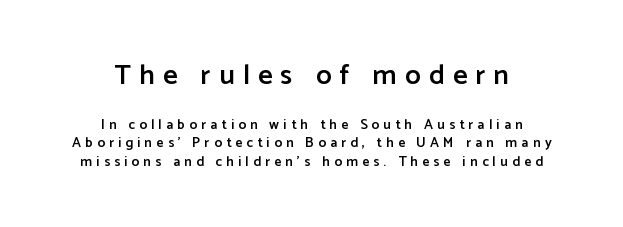
The image shows 28 px semibold sans-serif type, upright; set centered, normal line spacing (1.33x), unusually wide letter spacing (+0.3 em), not underlined; the first (top) block is 2.0x larger; low stroke contrast and a medium x-height.
